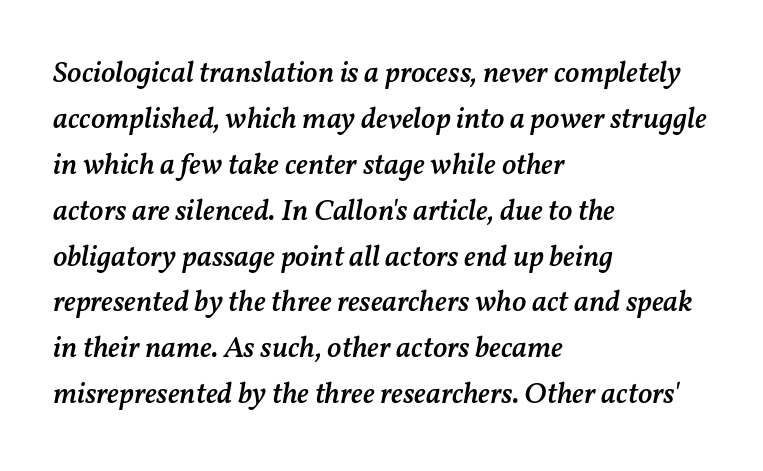
{"italic": "yes", "lean": "right", "slant_degrees": 11, "bold": "semi", "weight": "semibold", "width": "normal", "stroke_contrast": "medium", "x_height": "medium", "monospaced": "no", "underline": "no", "align": "left", "line_spacing": "normal", "line_spacing_ratio": 1.53, "letter_spacing": "normal", "letter_spacing_em": 0.0, "glyph_px": 30}
